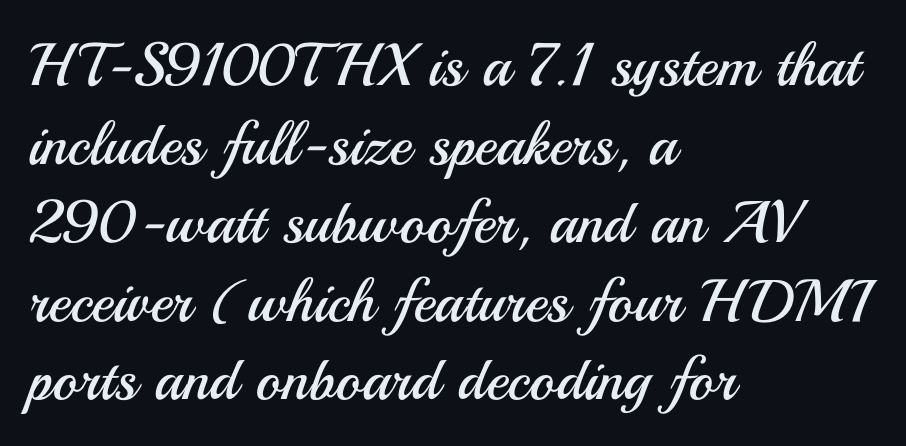
{"serif": "no", "bold": "no", "weight": "regular", "width": "normal", "stroke_contrast": "medium", "x_height": "small", "monospaced": "no", "underline": "no", "align": "left", "line_spacing": "normal", "line_spacing_ratio": 1.31, "letter_spacing": "normal", "letter_spacing_em": 0.0, "glyph_px": 60}
